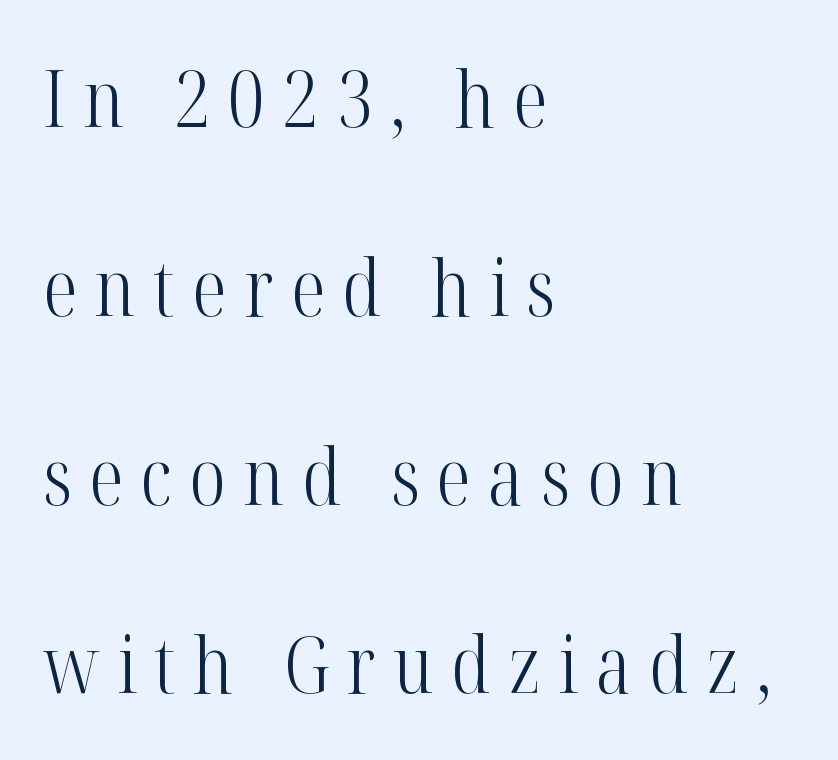
Q: Is the text bold? A: No.
Q: Is the text italic (slanted)? A: No, it is upright.
Q: Is the typeface a serif or a sans-serif typeface? A: Serif.
Q: Is the text underlined? A: No.
Q: How is the paragraph aligned? A: Left-aligned.
Q: Is the spacing between letters normal or unusually wide? A: Unusually wide.
Q: Is the spacing between lines tight, normal or loose? A: Loose.
Q: Width (condensed, normal, or wide)? A: Condensed.
Q: Stroke contrast? A: High.
Q: x-height? A: Medium.
Q: Monospaced? A: No.
